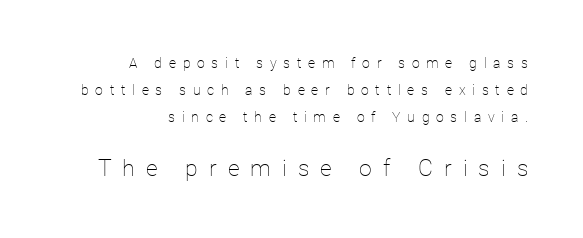
The image shows 23 px text type, upright; set right-aligned, loose line spacing (1.93x), unusually wide letter spacing (+0.48 em), not underlined; the second (bottom) block is 1.64x larger.
